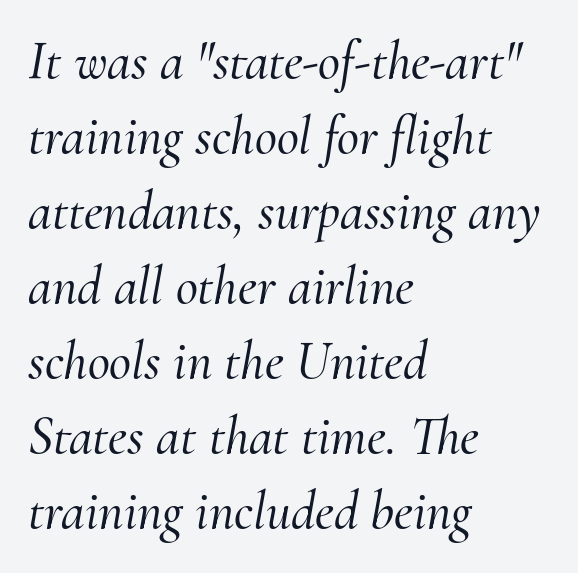
Q: Is the text italic (slanted)? A: Yes, it leans right by about 10 degrees.
Q: Is the typeface a serif or a sans-serif typeface? A: Serif.
Q: Is the text underlined? A: No.
Q: How is the paragraph aligned? A: Left-aligned.
Q: Is the spacing between letters normal or unusually wide? A: Normal.
Q: Is the spacing between lines tight, normal or loose? A: Normal.
Q: Width (condensed, normal, or wide)? A: Normal.
Q: Stroke contrast? A: Medium.
Q: x-height? A: Small.
Q: Monospaced? A: No.
